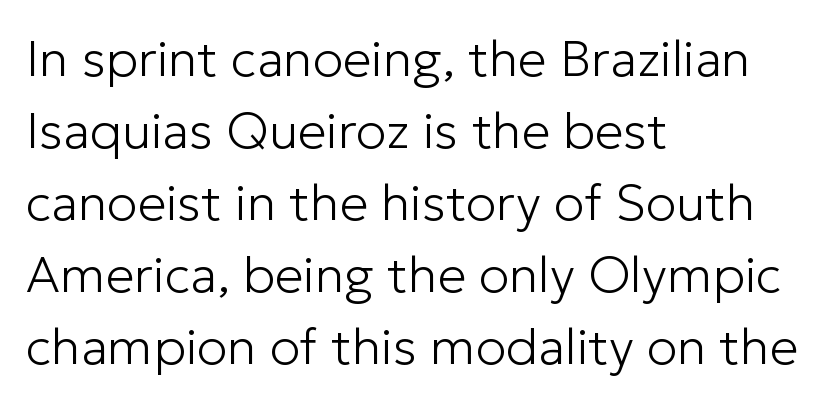
This is roman type, the default non-slanted kind. A typesetter would call this leading conventional body-copy spacing. Students, note that the glyphs here touch the page at normal intervals. The glyphs in this specimen are sans serif.
